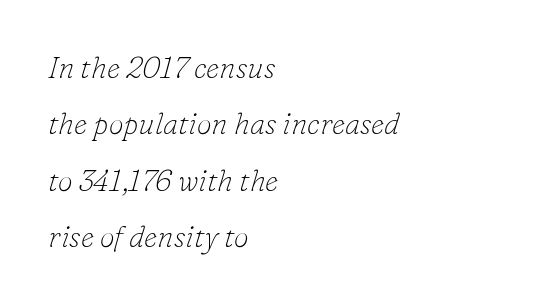
Leftover space on each line is placed entirely after the last word. You can tell it's italic because the verticals aren't actually vertical. Each letter keeps its own natural width here, so spacing adapts to shape. Old-style or modern, the face here clearly has serifs.
